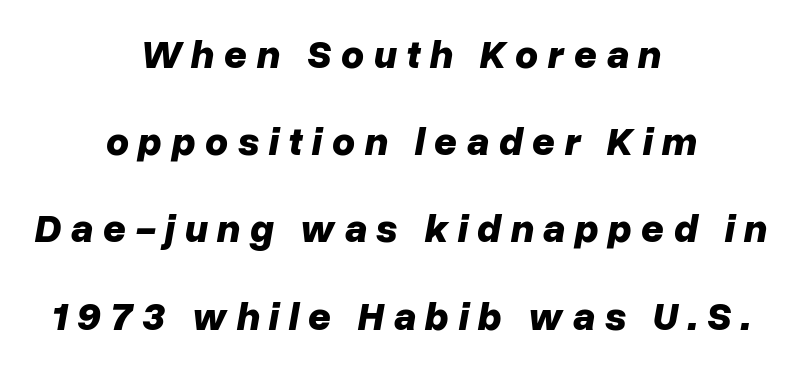
The image shows 40 px bold type, italic (leaning right); set centered, loose line spacing (2.18x), unusually wide letter spacing (+0.23 em), not underlined; low stroke contrast and a medium x-height.
